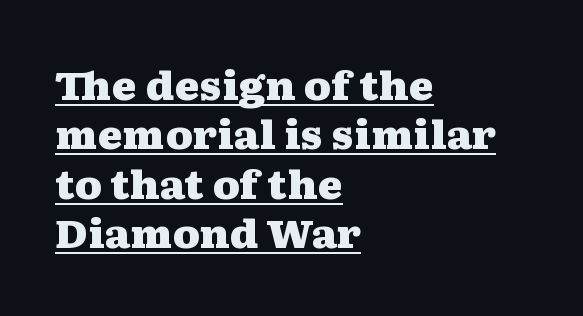
Q: Is the text bold? A: Yes.
Q: Is the text italic (slanted)? A: No, it is upright.
Q: Is the typeface a serif or a sans-serif typeface? A: Serif.
Q: Is the text underlined? A: Yes.
Q: How is the paragraph aligned? A: Left-aligned.
Q: Is the spacing between letters normal or unusually wide? A: Normal.
Q: Is the spacing between lines tight, normal or loose? A: Normal.
Q: Width (condensed, normal, or wide)? A: Wide.
Q: Stroke contrast? A: Medium.
Q: x-height? A: Medium.
Q: Monospaced? A: No.
